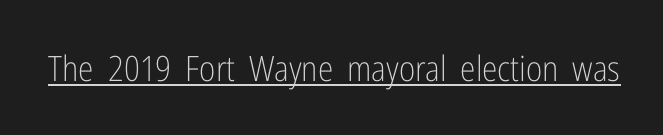
The axis of the letterforms is exactly vertical. Proportional: the letters do not fall into vertical columns. Glance below the letters and you will spot a drawn line. The letters carry no serifs — their stems end cleanly without finishing strokes.
